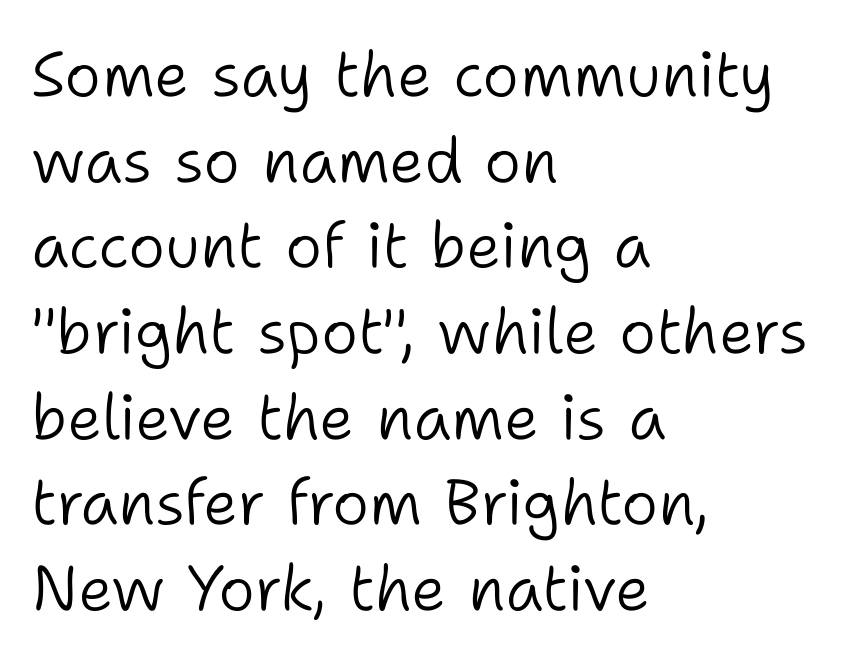
A typesetter would call this proportional, since set widths differ per character. Nobody touched the tracking dial on this one. This sample is left-justified, so line endings fall wherever the words run out. These glyphs show unthickened strokes, regular width or finer. Baseline-to-baseline distance is the conventional proportion of letter height. The letters stand straight up with perfectly vertical stems.
